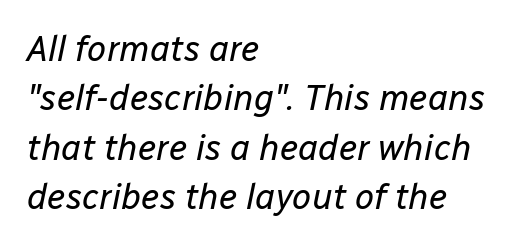
Q: Is the text bold? A: No.
Q: Is the text italic (slanted)? A: Yes, it leans right by about 12 degrees.
Q: Is the text underlined? A: No.
Q: How is the paragraph aligned? A: Left-aligned.
Q: Is the spacing between letters normal or unusually wide? A: Normal.
Q: Is the spacing between lines tight, normal or loose? A: Normal.
Q: Width (condensed, normal, or wide)? A: Normal.
Q: Stroke contrast? A: Low.
Q: x-height? A: Medium.
Q: Monospaced? A: No.
